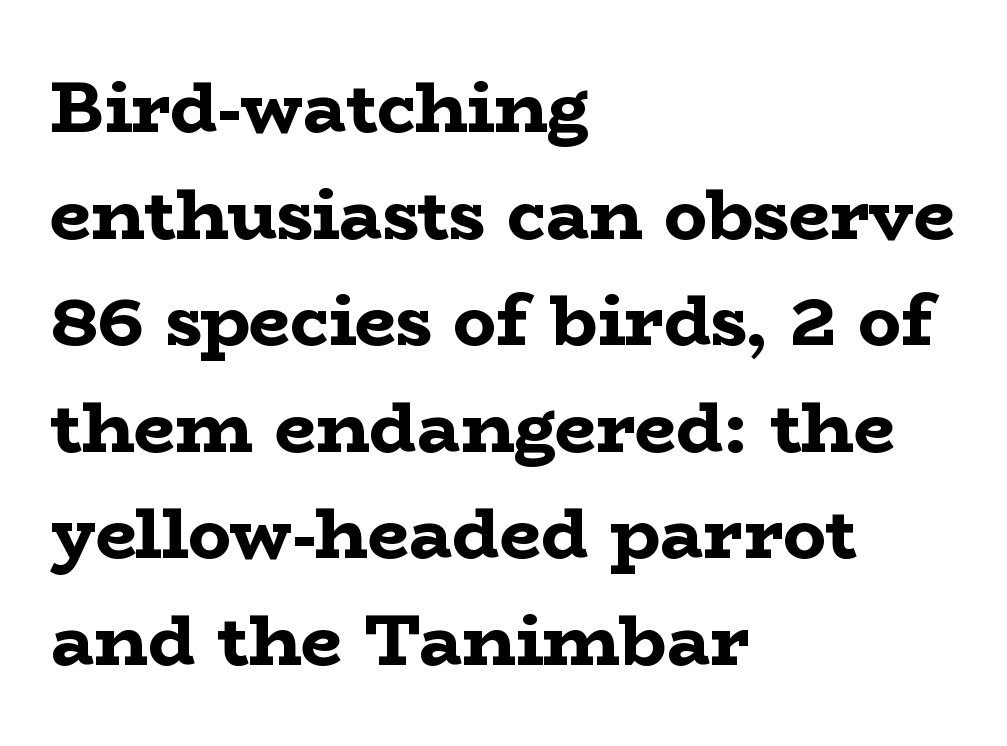
Q: Is the text bold? A: Yes.
Q: Is the text italic (slanted)? A: No, it is upright.
Q: Is the typeface a serif or a sans-serif typeface? A: Serif.
Q: Is the text underlined? A: No.
Q: How is the paragraph aligned? A: Left-aligned.
Q: Is the spacing between letters normal or unusually wide? A: Normal.
Q: Is the spacing between lines tight, normal or loose? A: Normal.
Q: Width (condensed, normal, or wide)? A: Wide.
Q: Stroke contrast? A: Low.
Q: x-height? A: Medium.
Q: Monospaced? A: No.
